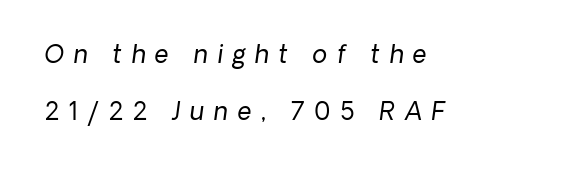
{"italic": "yes", "lean": "right", "slant_degrees": 8, "bold": "no", "underline": "no", "align": "left", "line_spacing": "loose", "line_spacing_ratio": 2.38, "letter_spacing": "wide", "letter_spacing_em": 0.4, "glyph_px": 24}
